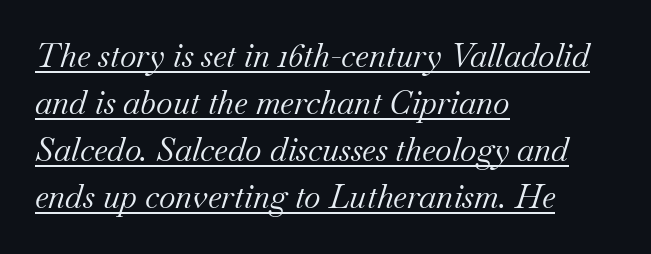
Underlining? Definitely there. Proportional: the letters do not fall into vertical columns. Is the block centered? No — it sits flush against the left margin. This is oblique type, the kind used for emphasis or titles. The rendering keeps characters at their native spacing.
